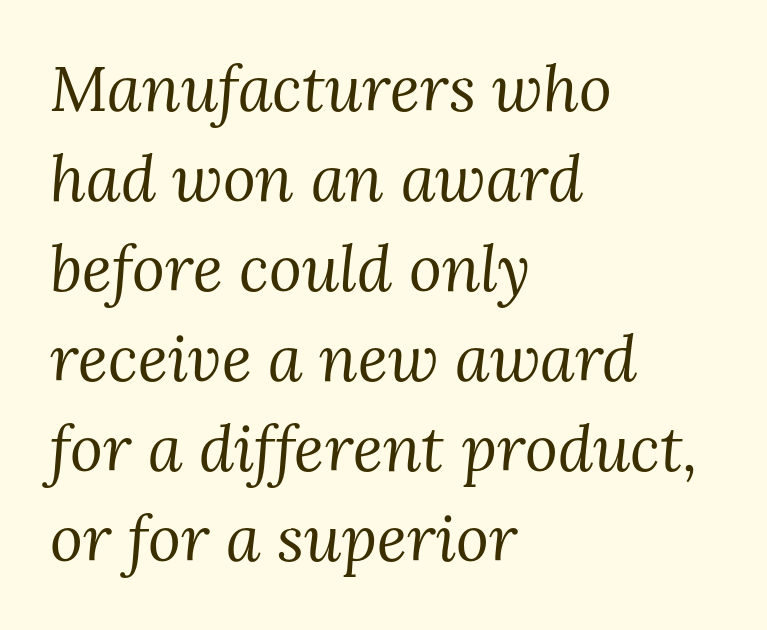
Q: Is the text bold? A: No.
Q: Is the text italic (slanted)? A: Yes, it leans right by about 3 degrees.
Q: Is the typeface a serif or a sans-serif typeface? A: Serif.
Q: Is the text underlined? A: No.
Q: How is the paragraph aligned? A: Left-aligned.
Q: Is the spacing between letters normal or unusually wide? A: Normal.
Q: Is the spacing between lines tight, normal or loose? A: Normal.
Q: Width (condensed, normal, or wide)? A: Normal.
Q: Stroke contrast? A: Medium.
Q: x-height? A: Medium.
Q: Monospaced? A: No.
